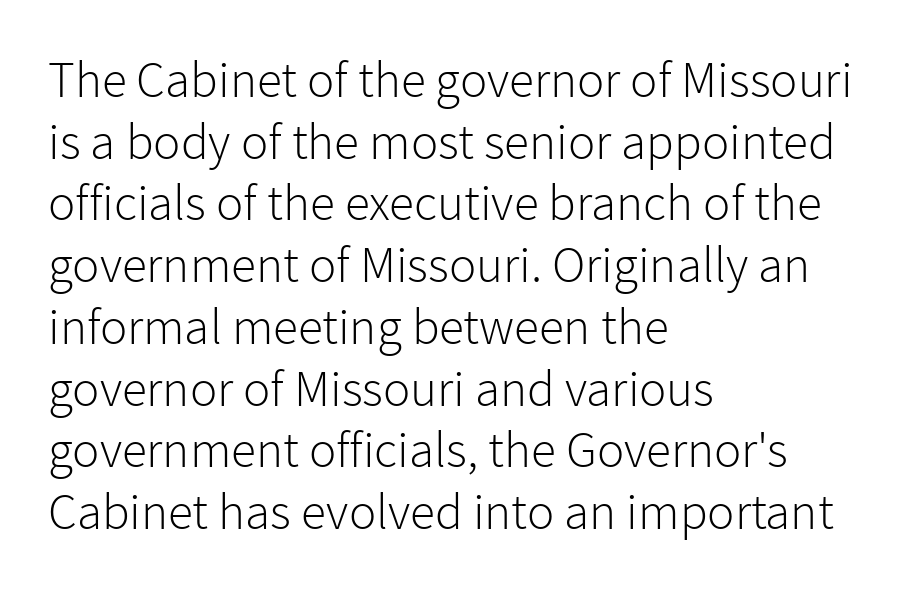
Q: Is the text bold? A: No.
Q: Is the text italic (slanted)? A: No, it is upright.
Q: Is the typeface a serif or a sans-serif typeface? A: Sans-serif.
Q: Is the text underlined? A: No.
Q: How is the paragraph aligned? A: Left-aligned.
Q: Is the spacing between letters normal or unusually wide? A: Normal.
Q: Width (condensed, normal, or wide)? A: Normal.
Q: Stroke contrast? A: Low.
Q: x-height? A: Medium.
Q: Monospaced? A: No.
